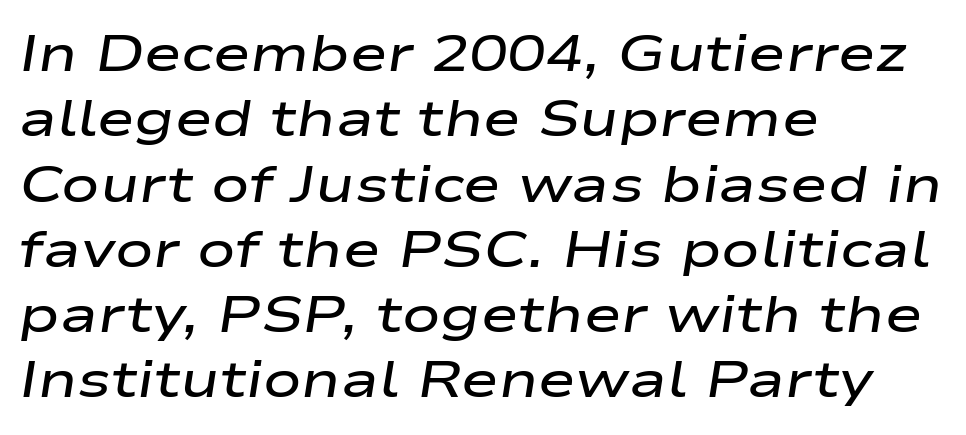
The image shows 51 px semibold, wide type, italic (leaning right); set left-aligned, normal line spacing (1.28x), normal letter spacing, not underlined; low stroke contrast and a medium x-height.
